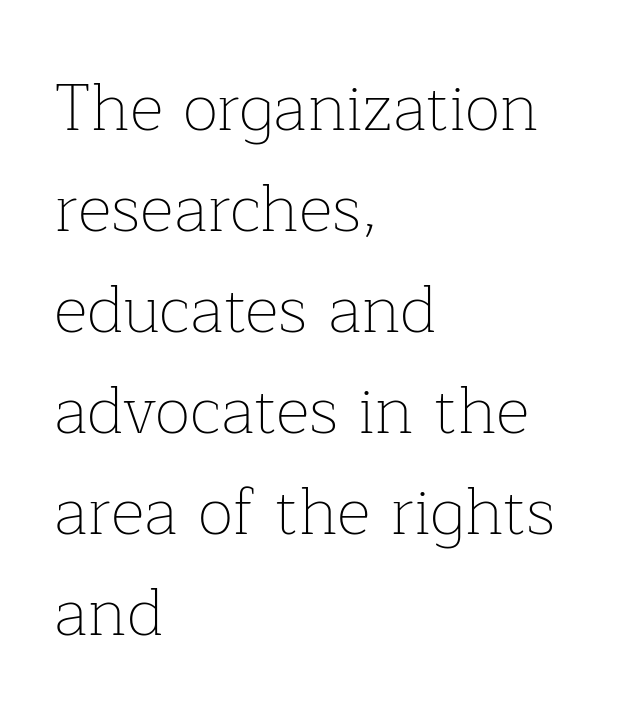
{"serif": "yes", "italic": "no", "bold": "no", "weight": "thin", "width": "normal", "stroke_contrast": "low", "x_height": "medium", "monospaced": "no", "underline": "no", "align": "left", "line_spacing": "normal", "line_spacing_ratio": 1.53, "letter_spacing": "normal", "letter_spacing_em": 0.0, "glyph_px": 66}
